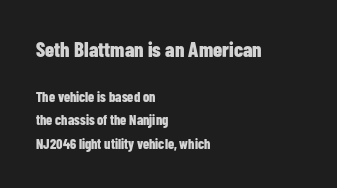
The image shows 21 px bold type, upright; set left-aligned, normal line spacing (1.67x), normal letter spacing, not underlined; the first (top) block is 1.5x larger.
